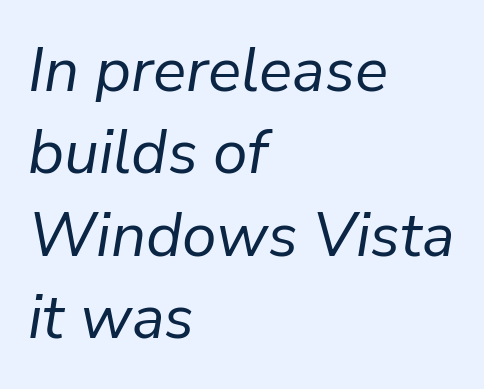
{"italic": "yes", "lean": "right", "slant_degrees": 9, "bold": "no", "weight": "regular", "width": "normal", "stroke_contrast": "low", "x_height": "medium", "monospaced": "no", "underline": "no", "align": "left", "line_spacing": "normal", "line_spacing_ratio": 1.33, "letter_spacing": "normal", "letter_spacing_em": 0.0, "glyph_px": 62}
